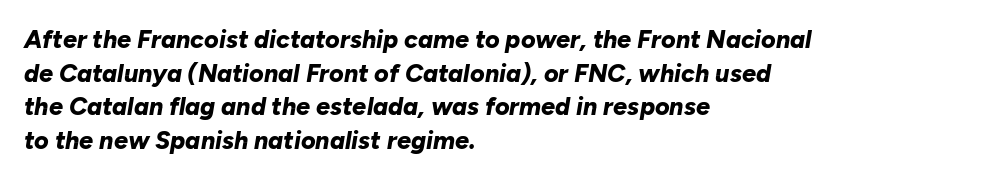
Q: Is the text bold? A: Yes.
Q: Is the text italic (slanted)? A: Yes, it leans right by about 10 degrees.
Q: Is the text underlined? A: No.
Q: How is the paragraph aligned? A: Left-aligned.
Q: Is the spacing between letters normal or unusually wide? A: Normal.
Q: Is the spacing between lines tight, normal or loose? A: Normal.
